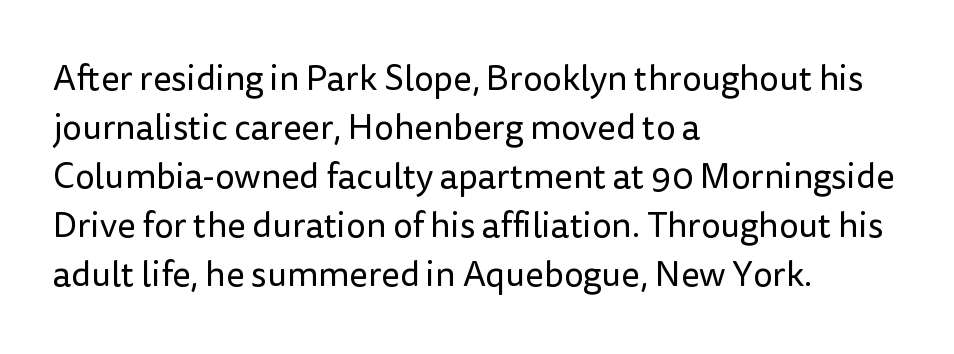
Q: Is the text bold? A: No.
Q: Is the text italic (slanted)? A: No, it is upright.
Q: Is the typeface a serif or a sans-serif typeface? A: Sans-serif.
Q: Is the text underlined? A: No.
Q: How is the paragraph aligned? A: Left-aligned.
Q: Is the spacing between letters normal or unusually wide? A: Normal.
Q: Is the spacing between lines tight, normal or loose? A: Normal.
Q: Width (condensed, normal, or wide)? A: Normal.
Q: Stroke contrast? A: Low.
Q: x-height? A: Medium.
Q: Monospaced? A: No.
